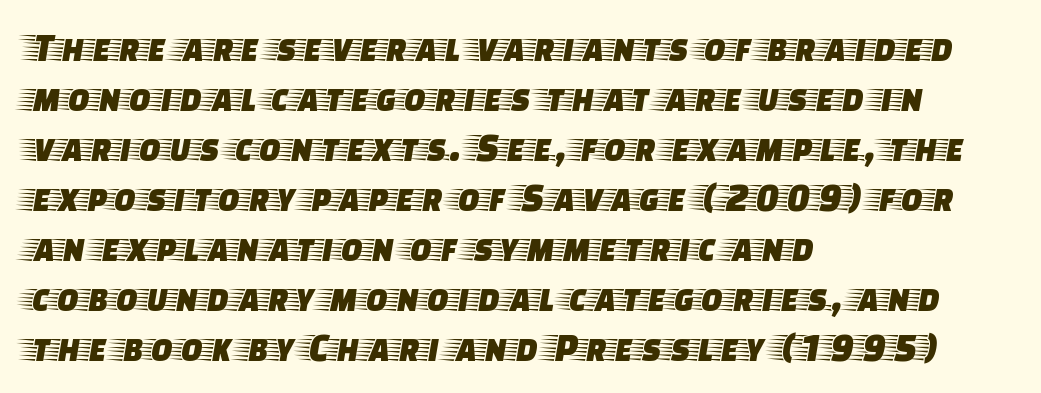
The text was rendered using a seriffed face with decorative stroke endings. Default kerning and tracking; the words read as compact shapes. Students, observe: this is what conventionally led text looks like. The letters advance in unequal steps, a hallmark of proportional type. Letters rest on an invisible, unmarked baseline.
